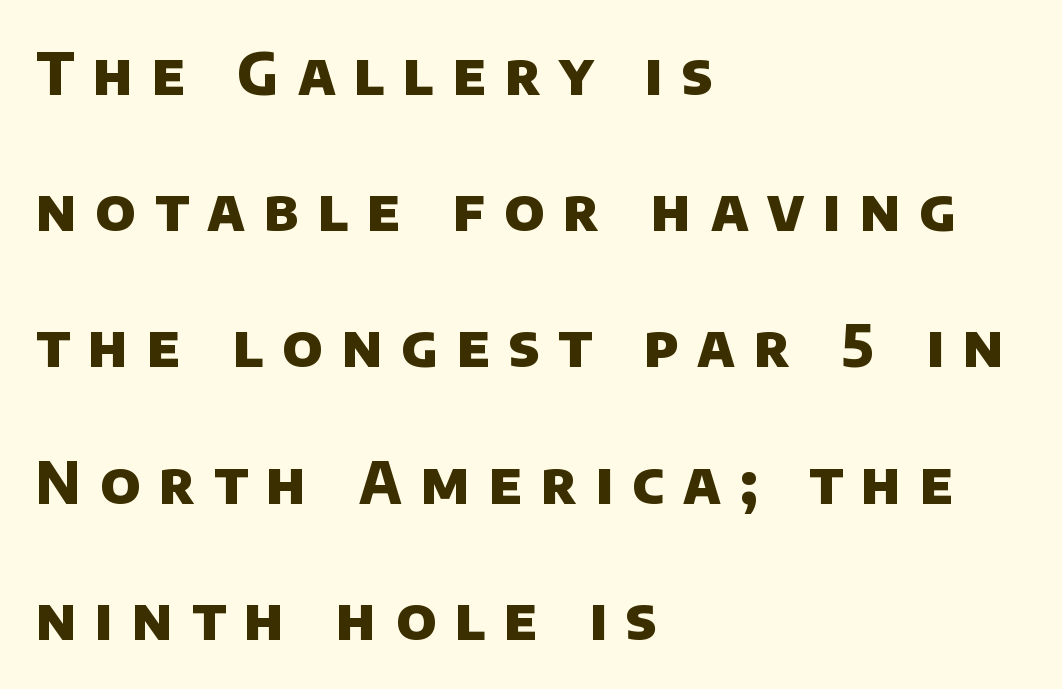
Q: Is the text bold? A: Yes.
Q: Is the typeface a serif or a sans-serif typeface? A: Sans-serif.
Q: Is the text underlined? A: No.
Q: How is the paragraph aligned? A: Left-aligned.
Q: Is the spacing between letters normal or unusually wide? A: Unusually wide.
Q: Is the spacing between lines tight, normal or loose? A: Loose.
Q: Width (condensed, normal, or wide)? A: Normal.
Q: Stroke contrast? A: Low.
Q: x-height? A: Large.
Q: Monospaced? A: No.
